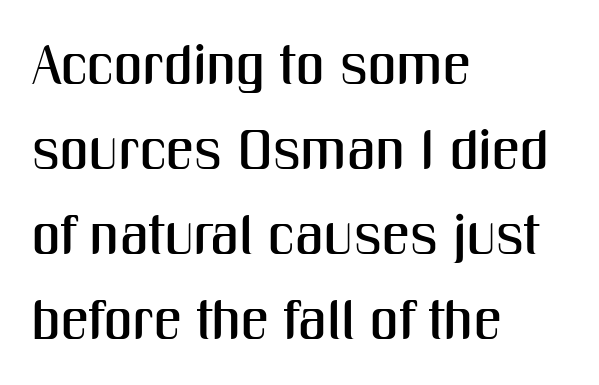
{"serif": "no", "italic": "no", "width": "condensed", "stroke_contrast": "medium", "x_height": "medium", "monospaced": "no", "underline": "no", "align": "left", "line_spacing": "normal", "line_spacing_ratio": 1.52, "letter_spacing": "normal", "letter_spacing_em": 0.0, "glyph_px": 56}
